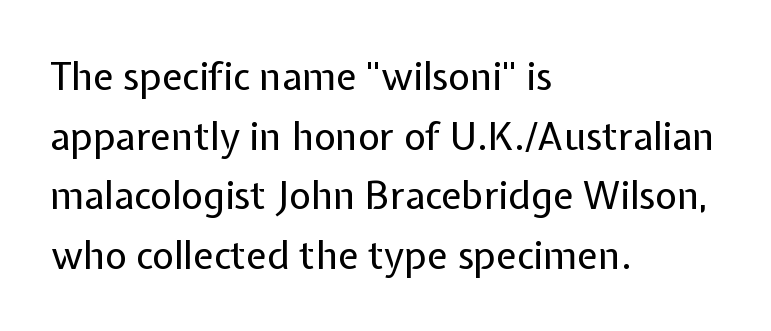
The image shows 38 px regular-weight sans-serif type, upright; set left-aligned, normal line spacing (1.57x), normal letter spacing, not underlined; low stroke contrast and a medium x-height.
